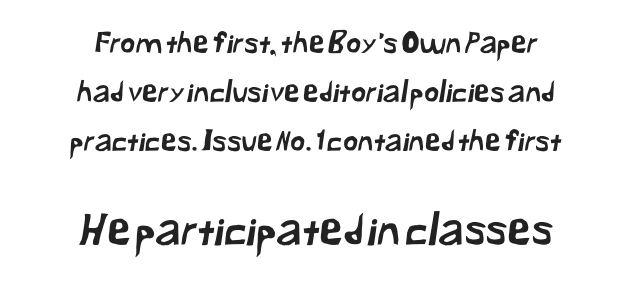
{"serif": "no", "width": "normal", "stroke_contrast": "low", "x_height": "medium", "monospaced": "no", "underline": "no", "align": "center", "line_spacing": "normal", "line_spacing_ratio": 1.69, "letter_spacing": "normal", "letter_spacing_em": 0.0, "larger_block": "second", "size_ratio": 1.48, "glyph_px": 43}
